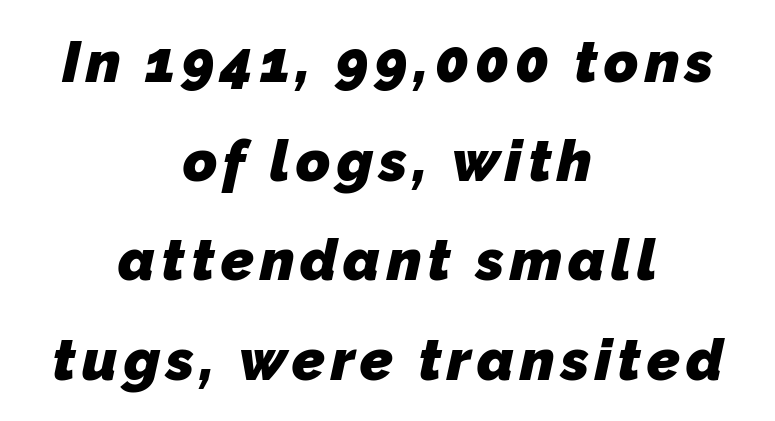
{"serif": "no", "bold": "yes", "weight": "heavy", "width": "normal", "stroke_contrast": "low", "x_height": "medium", "monospaced": "no", "underline": "no", "align": "center", "line_spacing_ratio": 1.71, "glyph_px": 58}
